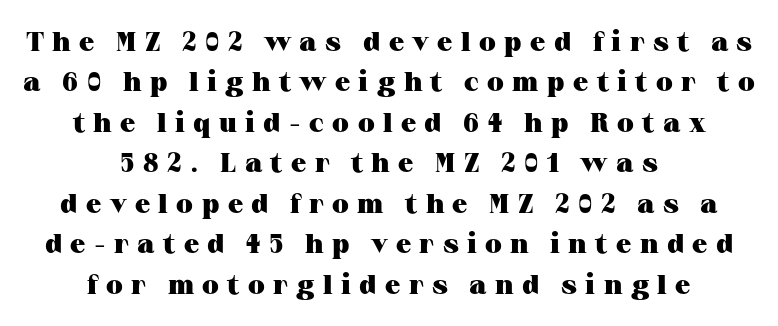
The gap between lines stays unmarked. Line spacing here is normal. A student would call this center alignment; a typographer would say set centered. What stands out about the letter spacing? Its width — letters are far apart. I'd describe the lettering as bold — thick and assertive. A typesetter would mark this as roman, not italic.
